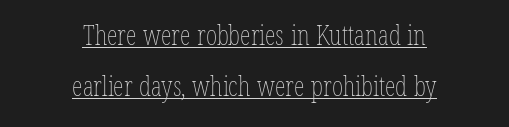
Q: Is the text bold? A: No.
Q: Is the text italic (slanted)? A: No, it is upright.
Q: Is the text underlined? A: Yes.
Q: How is the paragraph aligned? A: Centered.
Q: Is the spacing between letters normal or unusually wide? A: Normal.
